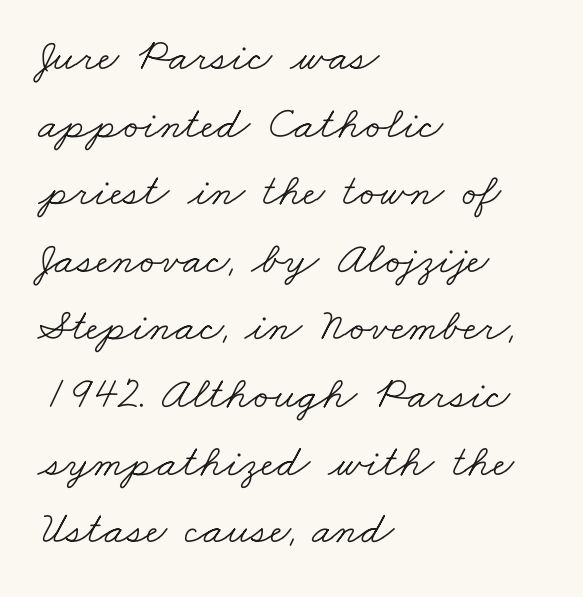
The image shows 46 px light, wide serif type; set left-aligned, normal line spacing (1.47x), normal letter spacing, not underlined; low stroke contrast and a small x-height.
